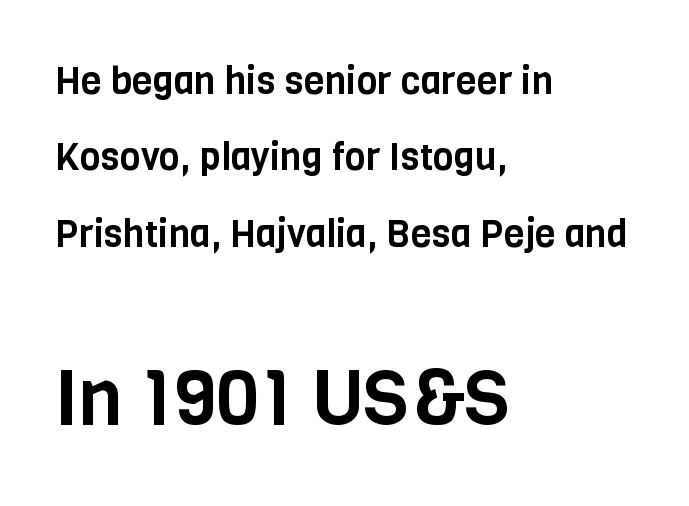
{"serif": "no", "italic": "no", "width": "condensed", "stroke_contrast": "low", "x_height": "large", "monospaced": "no", "underline": "no", "align": "left", "line_spacing": "loose", "line_spacing_ratio": 2.01, "letter_spacing": "normal", "letter_spacing_em": 0.0, "larger_block": "second", "size_ratio": 2.03, "glyph_px": 77}
